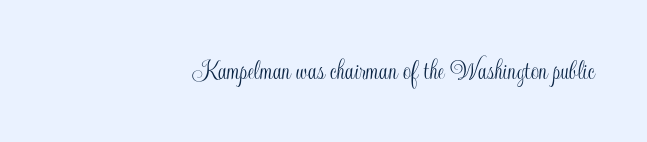
{"width": "condensed", "x_height": "small", "monospaced": "no", "underline": "no", "align": "right", "letter_spacing": "normal", "letter_spacing_em": 0.0, "glyph_px": 29}
